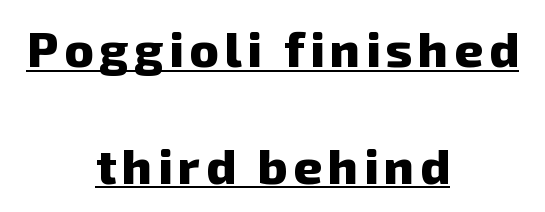
{"serif": "no", "bold": "yes", "weight": "heavy", "width": "normal", "stroke_contrast": "low", "x_height": "medium", "monospaced": "no", "underline": "yes", "align": "center", "line_spacing": "loose", "line_spacing_ratio": 2.38, "glyph_px": 49}
